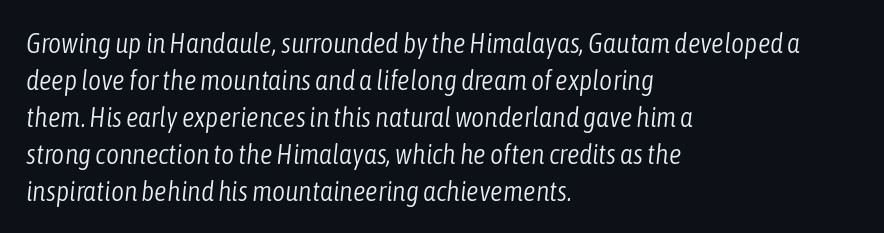
{"italic": "yes", "lean": "right", "slant_degrees": 6, "bold": "no", "weight": "light", "width": "condensed", "stroke_contrast": "low", "x_height": "medium", "monospaced": "no", "underline": "no", "align": "left", "line_spacing": "normal", "line_spacing_ratio": 1.32, "letter_spacing": "normal", "letter_spacing_em": 0.0, "glyph_px": 28}
